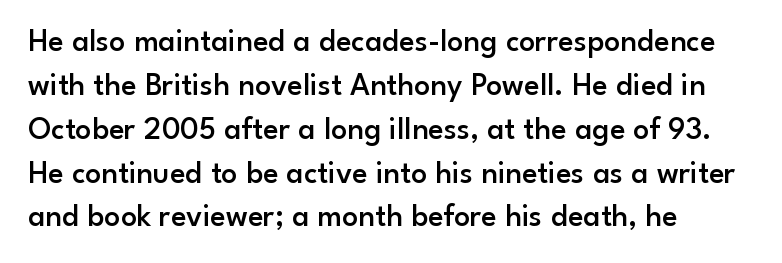
Does the weight exceed regular? Yes, but only to semibold. The compositor pushed each line to the left boundary. Does the lettering tilt? It doesn't — this is upright. Proportional: the letters do not fall into vertical columns. The type is set solid horizontally, with unmodified tracking. This sample keeps an unexceptional amount of space between lines.
